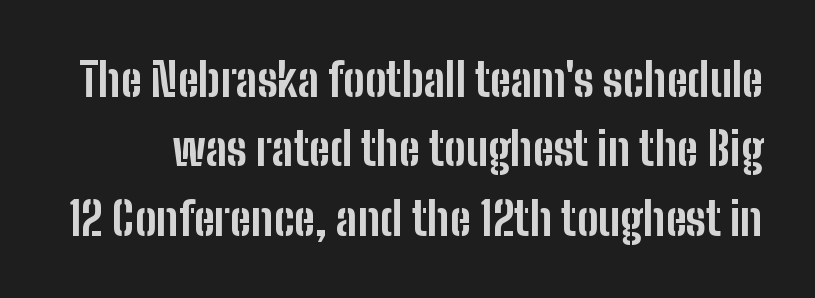
Character widths vary here, with narrow letters taking less room than wide ones. Line spacing here is normal. Style check: upright. The designer went with a sans here, leaving each stem footless. Tracking value appears to be zero — textbook default spacing.
